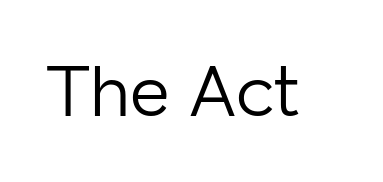
{"serif": "no", "italic": "no", "bold": "no", "weight": "light", "width": "normal", "stroke_contrast": "low", "x_height": "medium", "monospaced": "no", "underline": "no", "letter_spacing": "normal", "letter_spacing_em": 0.0, "glyph_px": 76}
